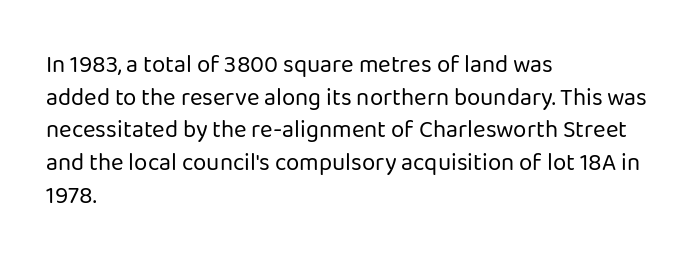
Plain, unruled lines of type. Ordinary non-slanted type is in use. Does extra space separate the letters? No, they use regular spacing. This is not heavy type; no bold has been used. These lines sit exactly where default settings would place them. Reading down the block, your eye returns to a fixed left position each line.
